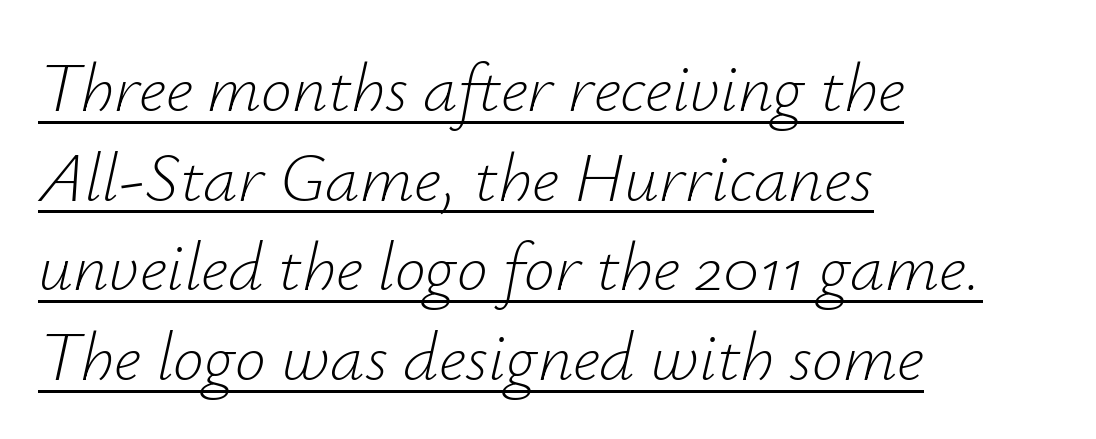
Has an underline been added? It has. A typesetter would mark this as italic. If you drew a ruler down the left edge, every line would touch it. Tracking here is standard; glyphs follow each other at the usual distance. Proportional: the letters do not fall into vertical columns. The characters are drawn with everyday or finer stroke widths.
